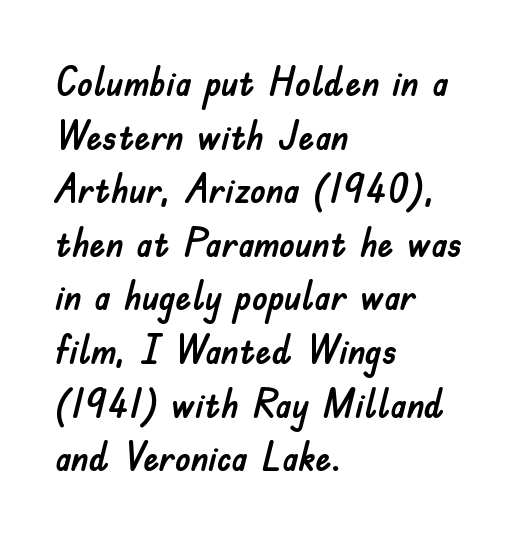
Type without underlining. Look at the bottom of the vertical strokes: they stop flat, with no serifs. Spacing between characters is what you'd get straight out of the box. Does the leading feel generous? No, just average.
